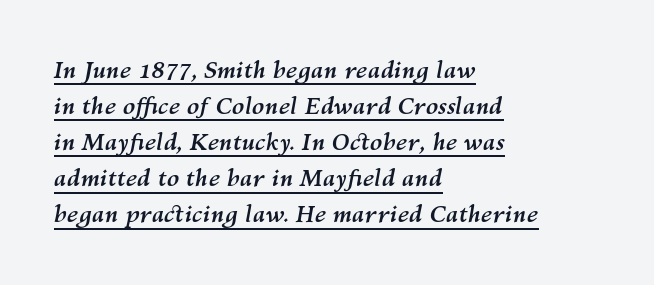
Q: Is the text bold? A: Yes.
Q: Is the text italic (slanted)? A: Yes, it leans right by about 10 degrees.
Q: Is the text underlined? A: Yes.
Q: How is the paragraph aligned? A: Left-aligned.
Q: Is the spacing between letters normal or unusually wide? A: Normal.
Q: Is the spacing between lines tight, normal or loose? A: Normal.
